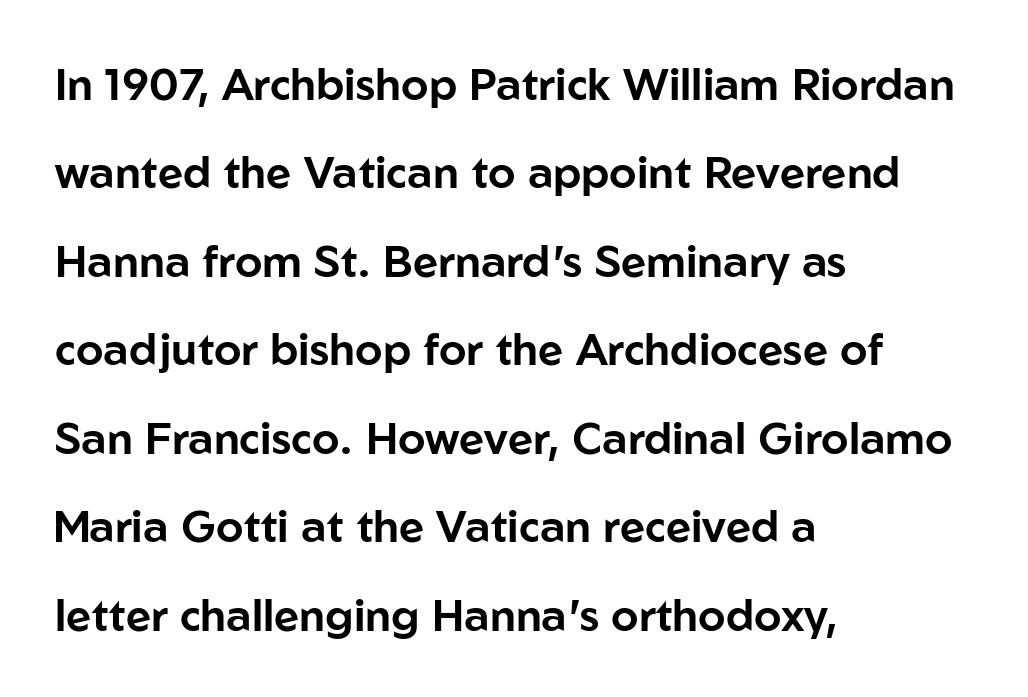
The image shows 44 px sans-serif type, upright; set left-aligned, loose line spacing (2.01x), normal letter spacing, not underlined; low stroke contrast and a medium x-height.
